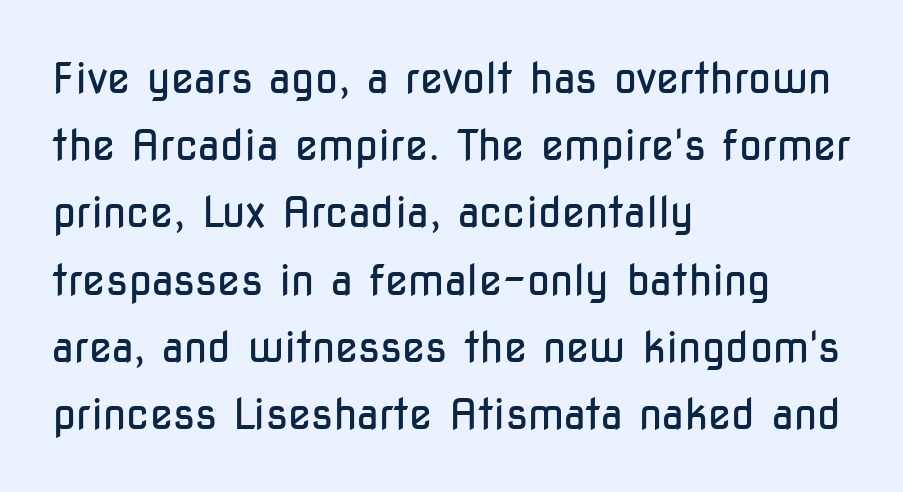
The image shows 42 px regular-weight, condensed sans-serif type, upright; set left-aligned, normal line spacing (1.6x), normal letter spacing, not underlined; low stroke contrast and a medium x-height.
